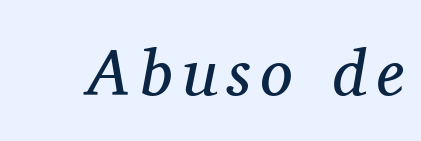
{"serif": "yes", "italic": "yes", "lean": "right", "slant_degrees": 11, "bold": "no", "weight": "regular", "width": "normal", "stroke_contrast": "medium", "x_height": "medium", "monospaced": "no", "underline": "no", "glyph_px": 65}
